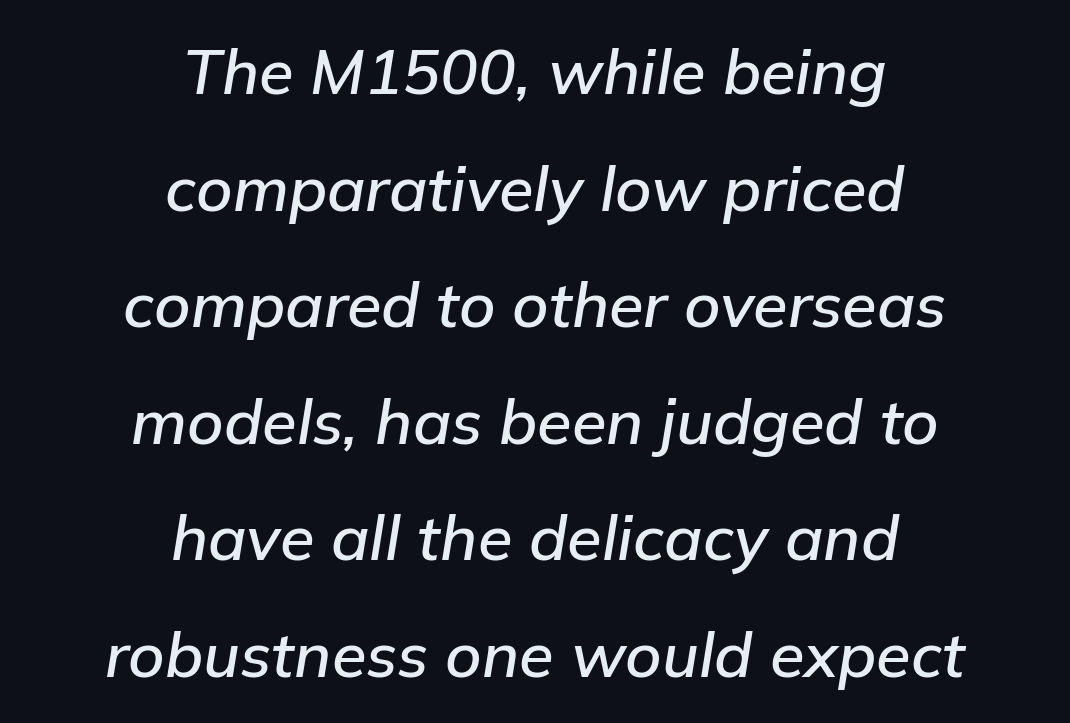
The image shows 63 px text type, italic (leaning right); set centered, line spacing 1.85x, normal letter spacing, not underlined; low stroke contrast and a medium x-height.
